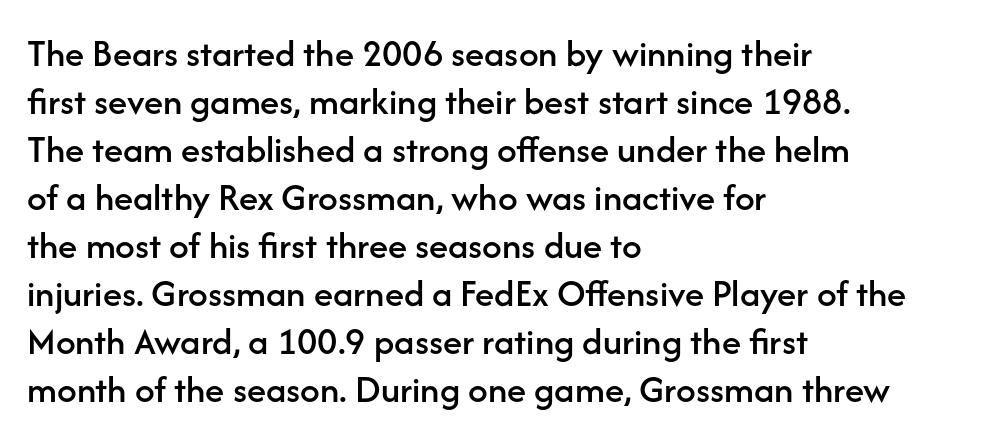
This rendering leaves character spacing at its baseline value. The passage shown is typed in a proportional face where columns would drift. The rendering shows plain stroke endings on the letterforms — a sans-serif design. The letters stand upright; this is a roman face. Horizontally, the lines are justified to the leading edge only.
